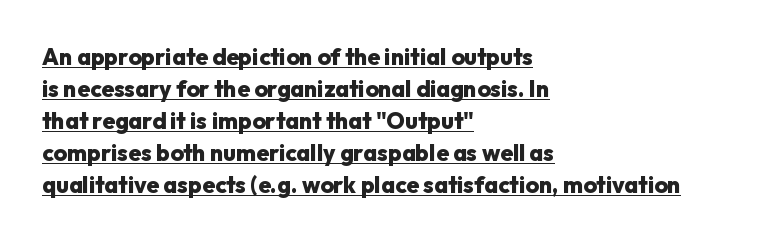
{"italic": "no", "bold": "yes", "underline": "yes", "align": "left", "line_spacing": "normal", "line_spacing_ratio": 1.39, "letter_spacing": "normal", "letter_spacing_em": 0.0, "glyph_px": 23}
